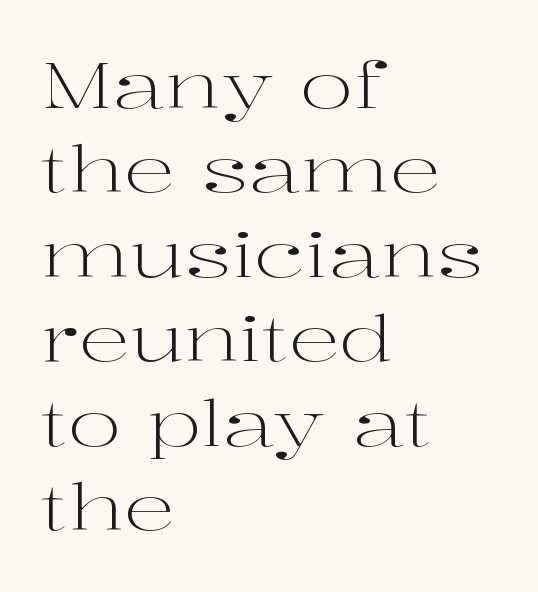
The image shows 64 px light, wide serif type, upright; set left-aligned, normal line spacing (1.32x), normal letter spacing, not underlined; high stroke contrast and a medium x-height.
